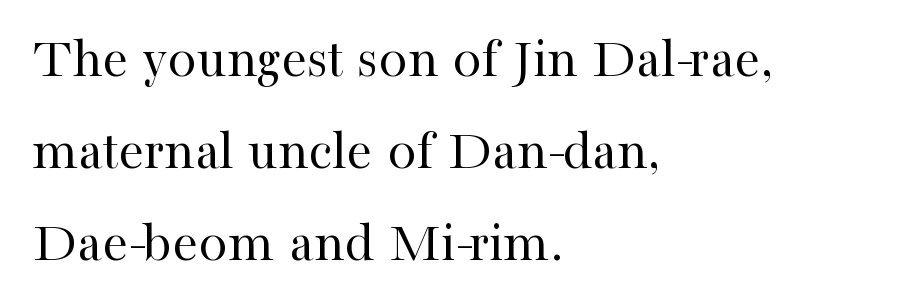
The image shows 58 px regular-weight serif type, upright; set left-aligned, normal line spacing (1.59x), normal letter spacing, not underlined; high stroke contrast and a medium x-height.
